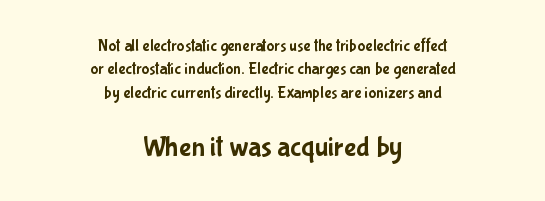
The image shows 29 px condensed sans-serif type, upright; set centered, normal line spacing (1.38x), normal letter spacing, not underlined; the second (bottom) block is 1.71x larger; low stroke contrast and a medium x-height.
